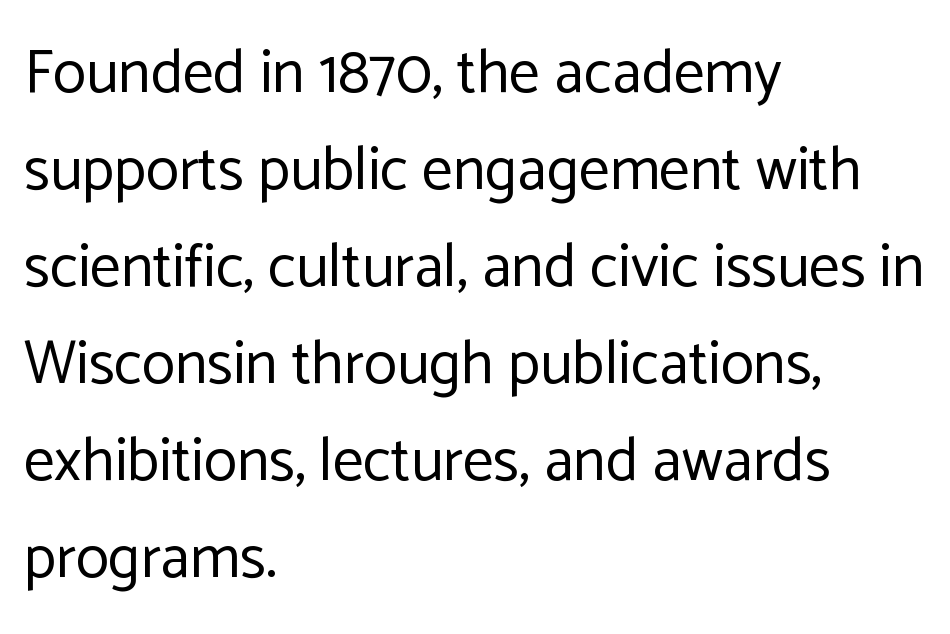
The image shows 61 px regular-weight sans-serif type, upright; set left-aligned, normal line spacing (1.59x), normal letter spacing, not underlined; low stroke contrast and a medium x-height.
